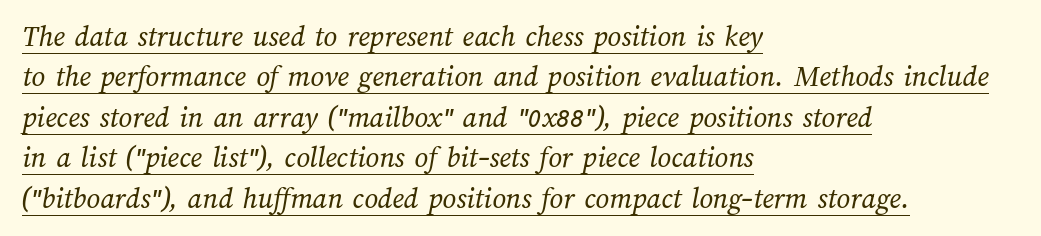
Q: Is the text bold? A: No.
Q: Is the text underlined? A: Yes.
Q: How is the paragraph aligned? A: Left-aligned.
Q: Is the spacing between letters normal or unusually wide? A: Normal.
Q: Is the spacing between lines tight, normal or loose? A: Normal.
Q: Width (condensed, normal, or wide)? A: Normal.
Q: Stroke contrast? A: Medium.
Q: x-height? A: Medium.
Q: Monospaced? A: No.
